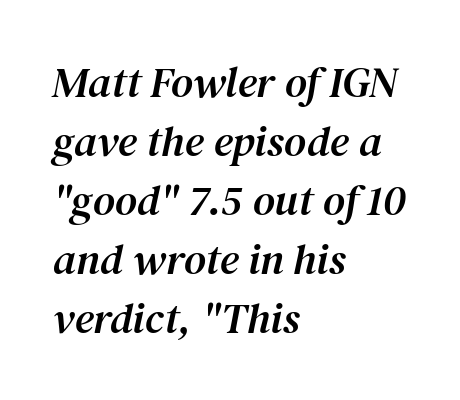
Q: Is the text italic (slanted)? A: Yes, it leans right by about 12 degrees.
Q: Is the typeface a serif or a sans-serif typeface? A: Serif.
Q: Is the text underlined? A: No.
Q: How is the paragraph aligned? A: Left-aligned.
Q: Is the spacing between letters normal or unusually wide? A: Normal.
Q: Is the spacing between lines tight, normal or loose? A: Normal.
Q: Width (condensed, normal, or wide)? A: Normal.
Q: Stroke contrast? A: Medium.
Q: x-height? A: Medium.
Q: Monospaced? A: No.
